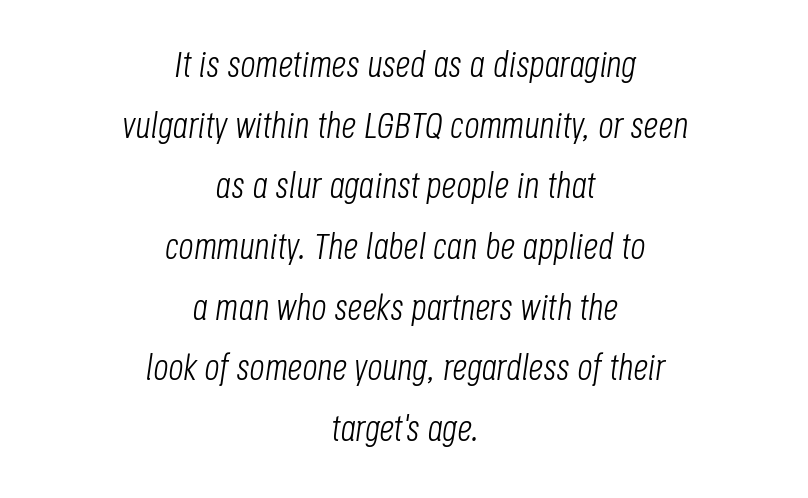
Q: Is the text bold? A: No.
Q: Is the text italic (slanted)? A: Yes, it leans right by about 8 degrees.
Q: Is the text underlined? A: No.
Q: How is the paragraph aligned? A: Centered.
Q: Is the spacing between letters normal or unusually wide? A: Normal.
Q: Is the spacing between lines tight, normal or loose? A: Normal.
Q: Width (condensed, normal, or wide)? A: Condensed.
Q: Stroke contrast? A: Low.
Q: x-height? A: Large.
Q: Monospaced? A: No.
